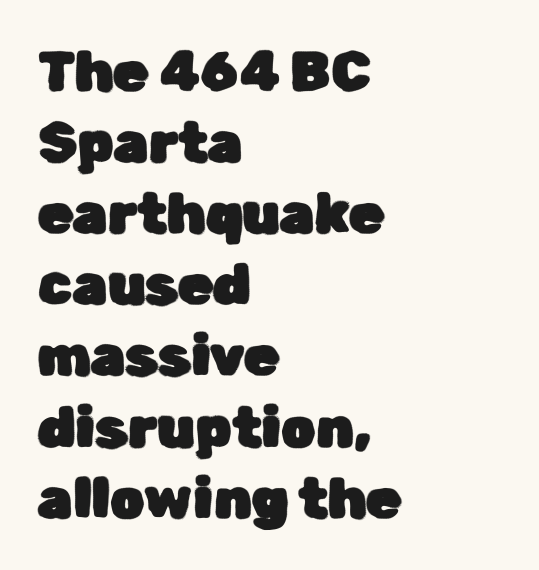
Q: Is the text italic (slanted)? A: No, it is upright.
Q: Is the typeface a serif or a sans-serif typeface? A: Sans-serif.
Q: Is the text underlined? A: No.
Q: How is the paragraph aligned? A: Left-aligned.
Q: Is the spacing between letters normal or unusually wide? A: Normal.
Q: Is the spacing between lines tight, normal or loose? A: Normal.
Q: Width (condensed, normal, or wide)? A: Normal.
Q: Stroke contrast? A: Low.
Q: x-height? A: Medium.
Q: Monospaced? A: No.
